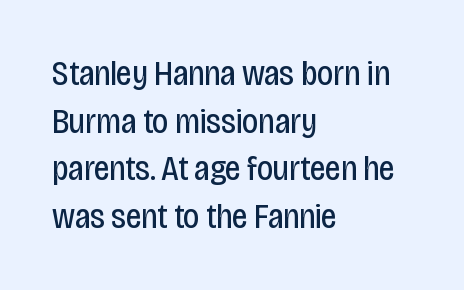
The passage shown is typed in a proportional face where columns would drift. The specimen omits any rule beneath the text block's lines. The font's upright variant was chosen for this text. Letter spacing: default. Reading down the column, the eye jumps a familiar distance to each next line.
